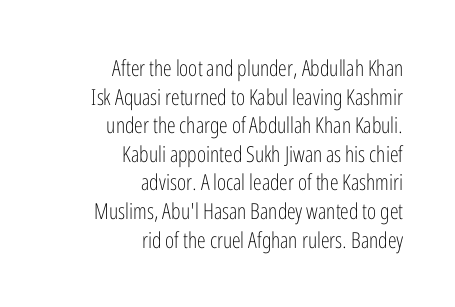
The image shows 22 px text type, upright; set right-aligned, normal line spacing (1.3x), normal letter spacing, not underlined.
